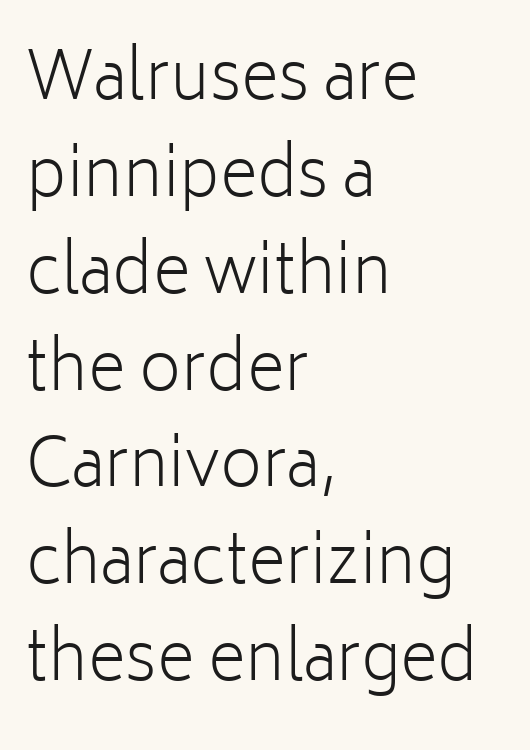
Q: Is the text bold? A: No.
Q: Is the text italic (slanted)? A: No, it is upright.
Q: Is the typeface a serif or a sans-serif typeface? A: Sans-serif.
Q: Is the text underlined? A: No.
Q: How is the paragraph aligned? A: Left-aligned.
Q: Is the spacing between letters normal or unusually wide? A: Normal.
Q: Is the spacing between lines tight, normal or loose? A: Normal.
Q: Width (condensed, normal, or wide)? A: Normal.
Q: Stroke contrast? A: Low.
Q: x-height? A: Medium.
Q: Monospaced? A: No.
